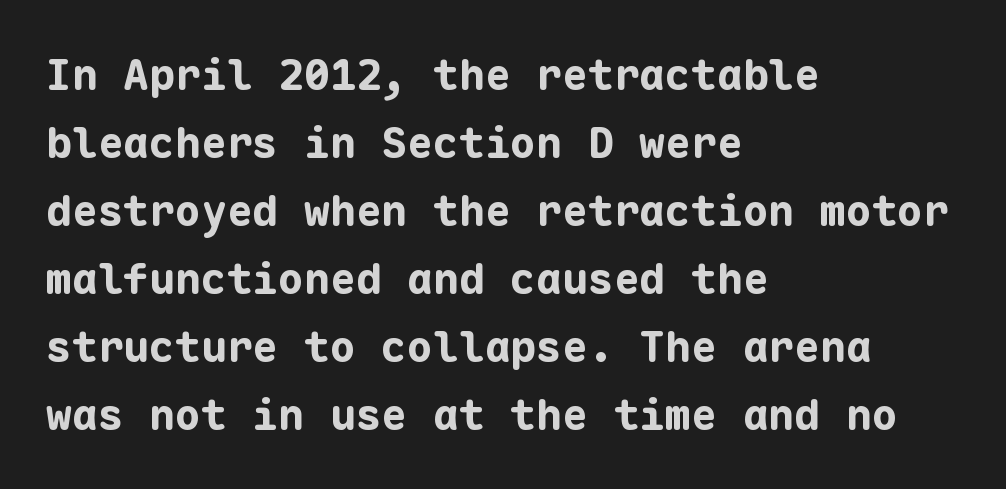
The image shows 43 px bold sans-serif type, upright, monospaced; set left-aligned, normal line spacing (1.58x), normal letter spacing, not underlined; low stroke contrast and a medium x-height.
